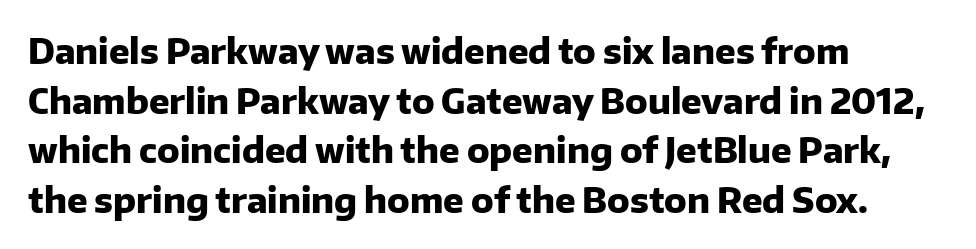
The image shows 34 px heavy sans-serif type, upright; set left-aligned, normal line spacing (1.46x), normal letter spacing, not underlined; low stroke contrast and a medium x-height.
